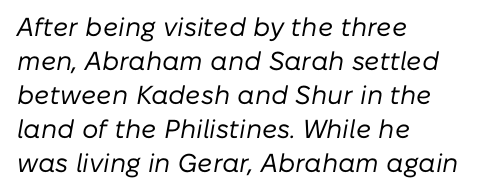
{"italic": "yes", "lean": "right", "slant_degrees": 10, "bold": "no", "underline": "no", "align": "left", "line_spacing": "normal", "line_spacing_ratio": 1.31, "letter_spacing": "normal", "letter_spacing_em": 0.0, "glyph_px": 26}
